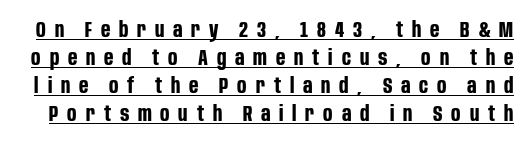
Normally led — the rows are evenly, conventionally spaced. The letters are bold, with thick, heavy strokes. Words appear elongated and porous because spacing is wide. The letters stand straight up with perfectly vertical stems. Has an underline been added? It has.
